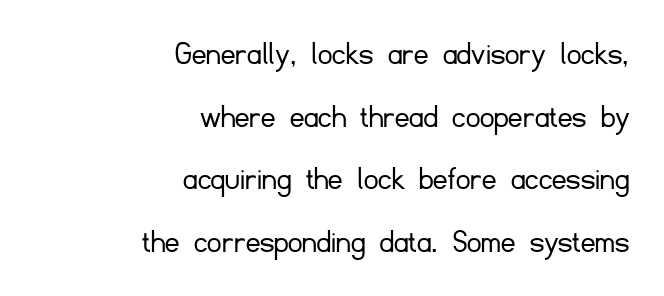
{"serif": "no", "italic": "no", "bold": "no", "weight": "light", "width": "normal", "stroke_contrast": "low", "x_height": "small", "monospaced": "no", "underline": "no", "align": "right", "line_spacing_ratio": 1.79, "letter_spacing": "normal", "letter_spacing_em": 0.0, "glyph_px": 35}
